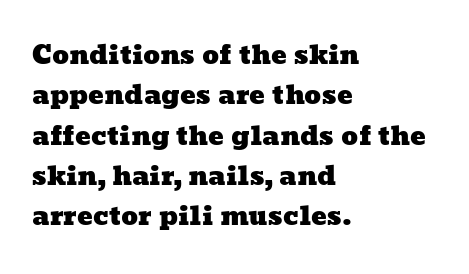
Q: Is the text underlined? A: No.
Q: How is the paragraph aligned? A: Left-aligned.
Q: Is the spacing between letters normal or unusually wide? A: Normal.
Q: Is the spacing between lines tight, normal or loose? A: Normal.
